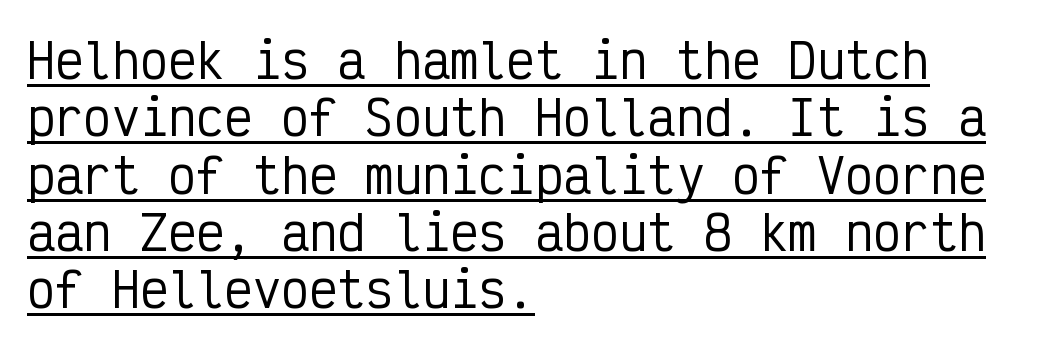
Is this a fixed-width face? Yes — each glyph sits in an identical cell. A roman cut, with each character standing at attention. Each word holds together tightly as a unit, with standard inter-letter gaps. The lines in this sample share a left origin and differ only in where they stop. The letters carry no serifs — their stems end cleanly without finishing strokes.
